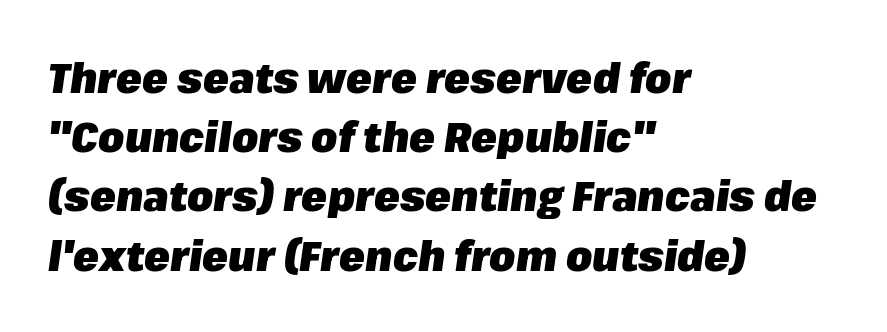
The image shows 42 px heavy type, italic (leaning right); set left-aligned, normal line spacing (1.41x), normal letter spacing, not underlined; low stroke contrast and a medium x-height.
